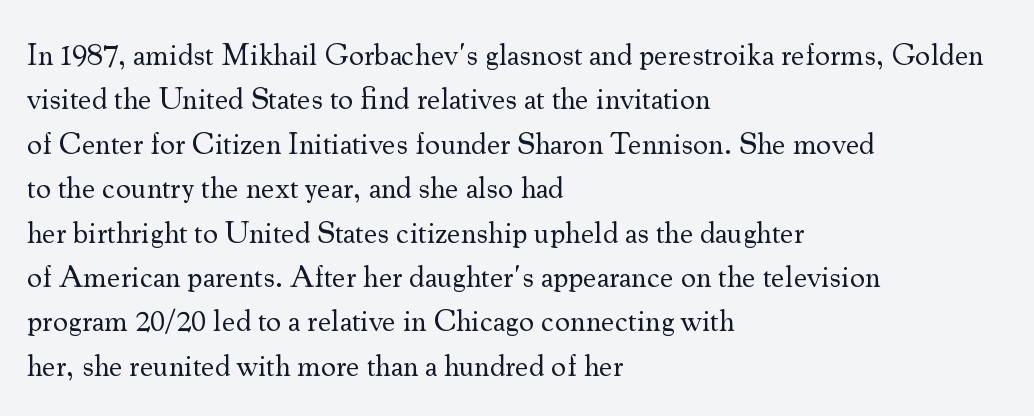
The image shows 30 px regular-weight serif type, upright; set left-aligned, normal line spacing (1.48x), normal letter spacing, not underlined; medium stroke contrast and a small x-height.
